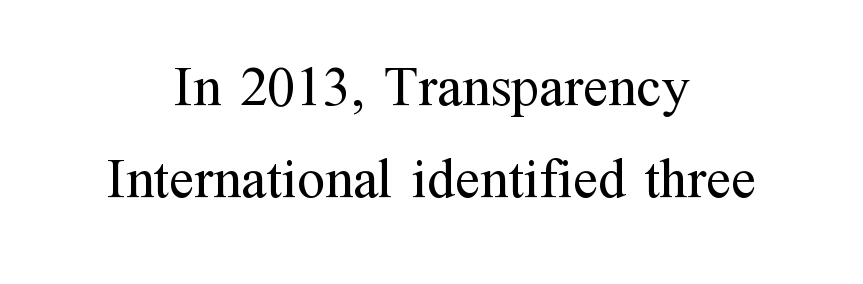
The image shows 57 px regular-weight serif type, upright; set centered, normal line spacing (1.62x), normal letter spacing, not underlined; medium stroke contrast and a medium x-height.
